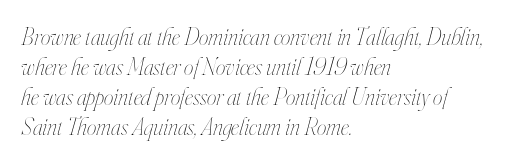
The image shows 24 px text type, italic (leaning right); set left-aligned, normal line spacing (1.25x), normal letter spacing, not underlined.
